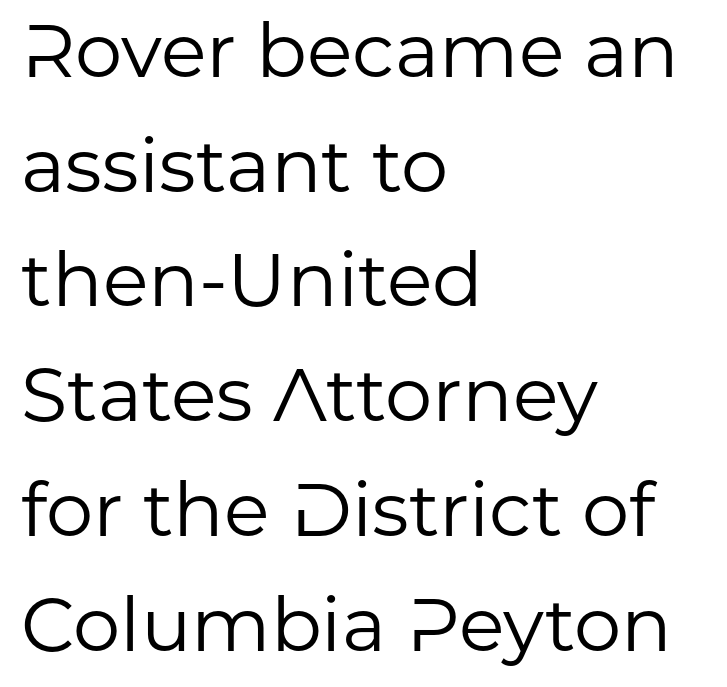
Vertical spacing — default. Proportional: the letters do not fall into vertical columns. Where is the straight margin? On the left. Examine the stroke ends and you'll find no serifs. Rendered with straight, roman letterforms.
